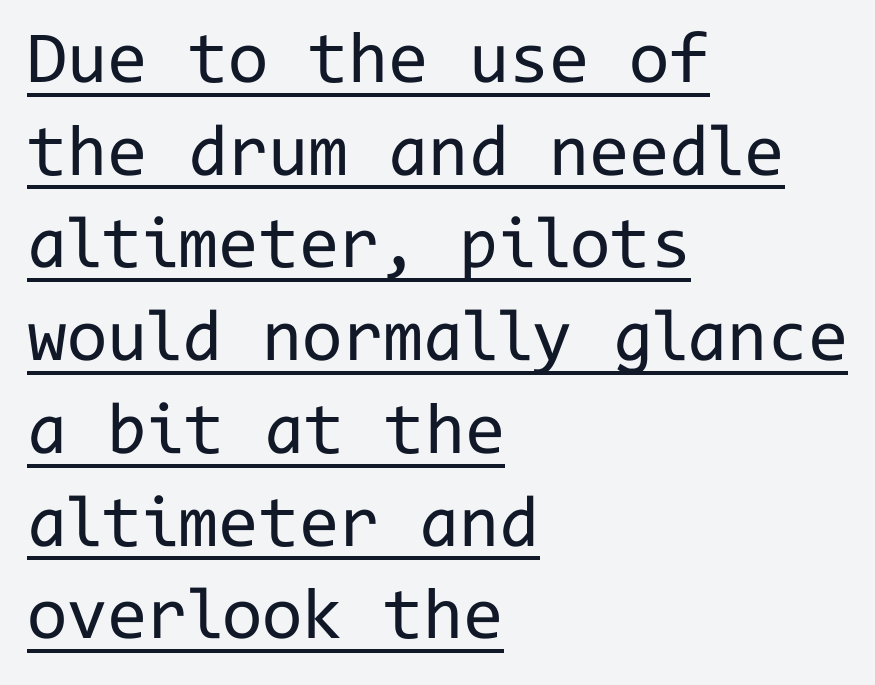
Notice how the stems are strictly vertical — no italics here. You could count columns in this text — the font is strictly monospaced. This block has exactly the height ordinary leading produces. Students, observe the line beneath the letters — that is underlining. Left-aligned paragraph, ragged on the right.
